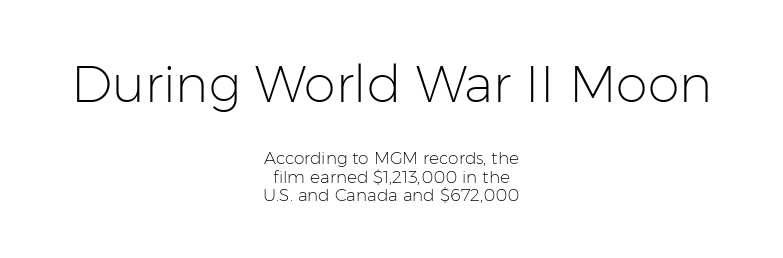
Classification — sans serif. Is this a fixed-width face? No — the glyphs have proportional, varying widths. The text block is weighted toward neither margin, spreading evenly from the middle. This sample trades vertical openness for compactness between lines.
